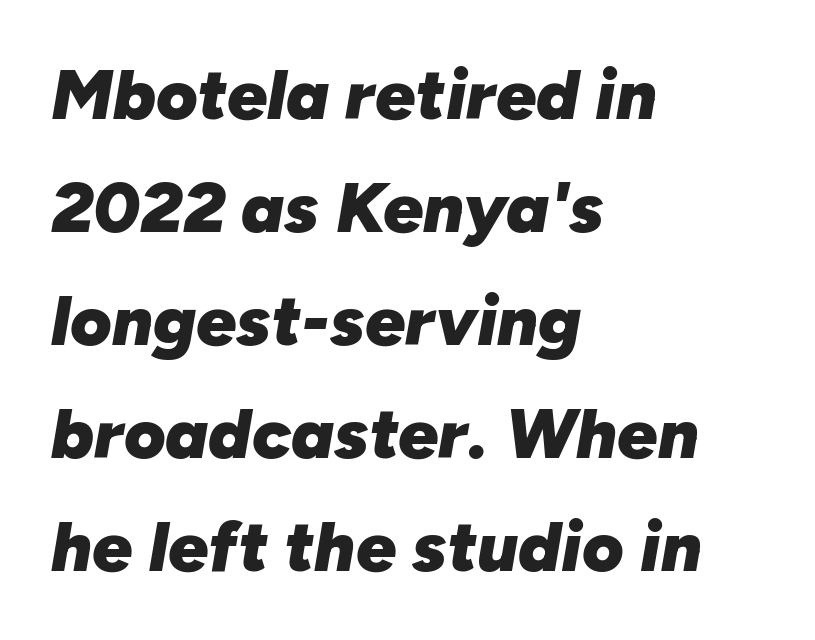
{"italic": "yes", "lean": "right", "slant_degrees": 10, "bold": "yes", "weight": "heavy", "width": "normal", "stroke_contrast": "low", "x_height": "medium", "monospaced": "no", "underline": "no", "align": "left", "line_spacing": "normal", "line_spacing_ratio": 1.59, "letter_spacing": "normal", "letter_spacing_em": 0.0, "glyph_px": 71}
